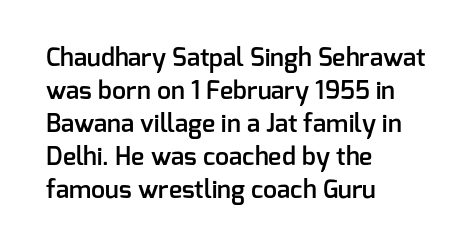
{"italic": "no", "bold": "semi", "underline": "no", "align": "left", "line_spacing": "normal", "line_spacing_ratio": 1.32, "letter_spacing": "normal", "letter_spacing_em": 0.0, "glyph_px": 25}
